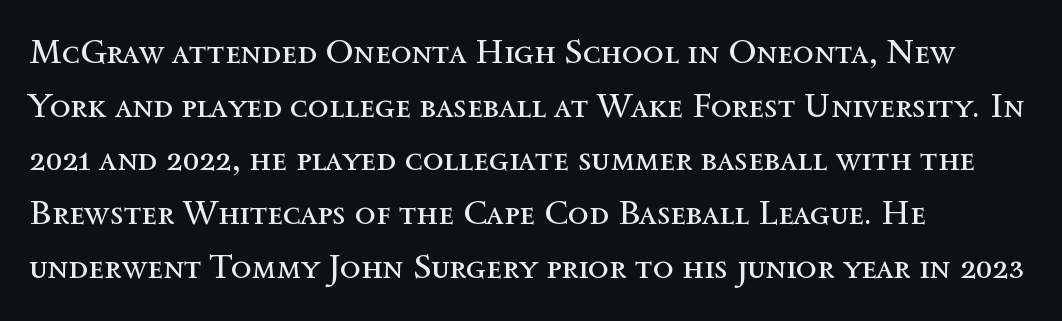
Default kerning and tracking; the words read as compact shapes. Leading matches the norm, producing a regular column. The rendering anchors every line to the left-hand side. If you drew a line through each stem, it would be perfectly vertical. Spacing verdict: proportional, widths tailored to each character.
